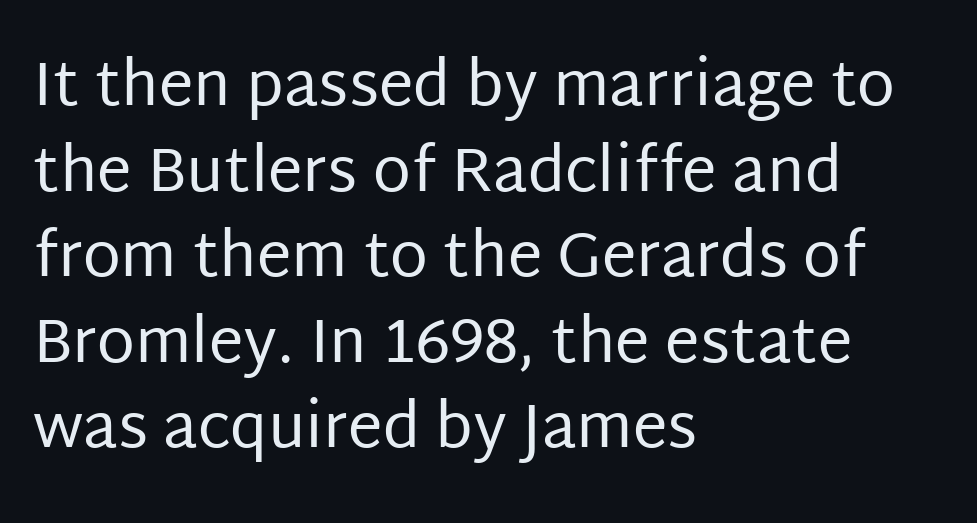
The image shows 62 px regular-weight sans-serif type, upright; set left-aligned, normal line spacing (1.38x), normal letter spacing, not underlined; low stroke contrast and a large x-height.
